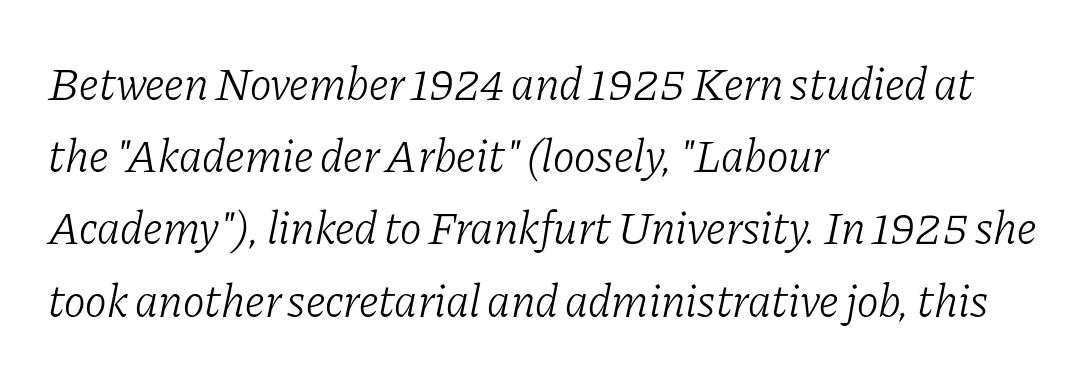
The lines in this sample share a left origin and differ only in where they stop. The letters advance in unequal steps, a hallmark of proportional type. Weight: regular or lighter. The leading is moderate, giving the passage an even texture.
